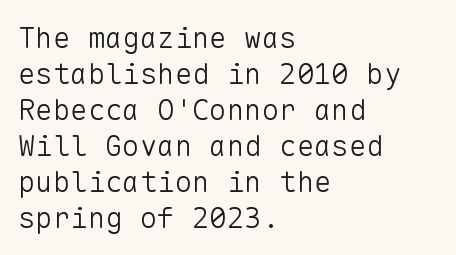
In terms of letterspacing, this is plain default setting. A typesetter would call this monospace, since all characters share one set width. Stem width sits at or under what a default text font uses. The passage shown is typeset with a sans-serif family. Every row of glyphs begins at an identical x-position on the left.
